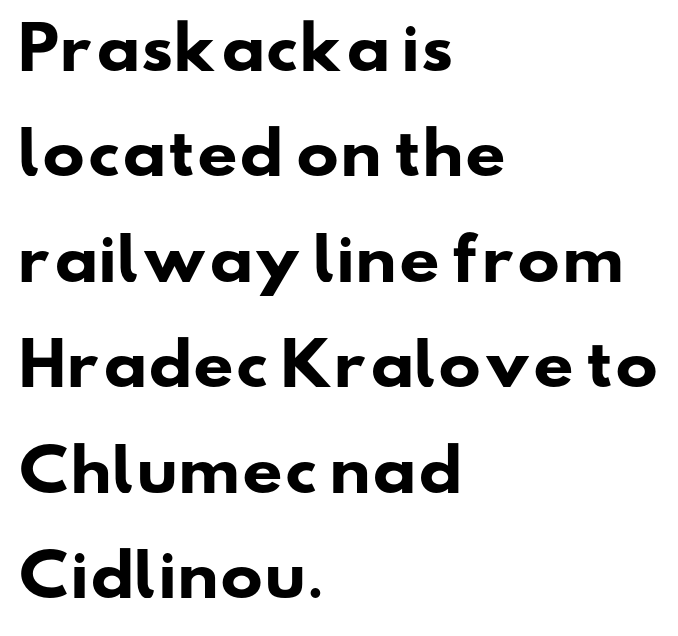
Q: Is the text bold? A: Yes.
Q: Is the typeface a serif or a sans-serif typeface? A: Sans-serif.
Q: Is the text underlined? A: No.
Q: How is the paragraph aligned? A: Left-aligned.
Q: Is the spacing between letters normal or unusually wide? A: Normal.
Q: Width (condensed, normal, or wide)? A: Wide.
Q: Stroke contrast? A: Low.
Q: x-height? A: Small.
Q: Monospaced? A: No.
